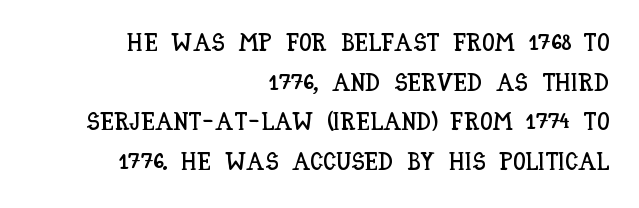
Q: Is the text italic (slanted)? A: No, it is upright.
Q: Is the text underlined? A: No.
Q: How is the paragraph aligned? A: Right-aligned.
Q: Is the spacing between letters normal or unusually wide? A: Normal.
Q: Is the spacing between lines tight, normal or loose? A: Normal.
